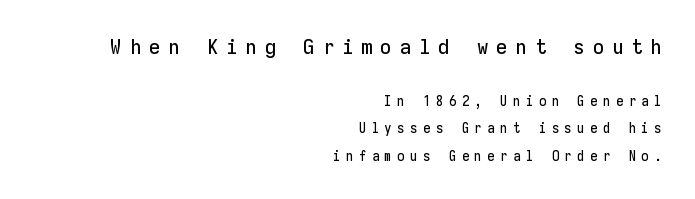
{"italic": "no", "underline": "no", "align": "right", "line_spacing": "loose", "line_spacing_ratio": 1.99, "letter_spacing": "wide", "letter_spacing_em": 0.37, "larger_block": "first", "size_ratio": 1.5, "glyph_px": 21}
